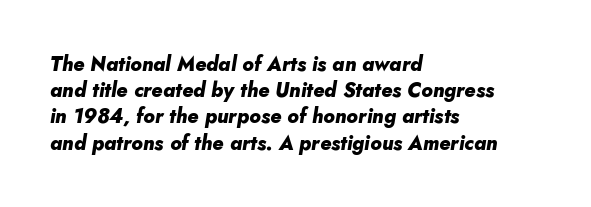
The image shows 20 px bold type, italic (leaning right); set left-aligned, normal line spacing (1.31x), normal letter spacing, not underlined.
